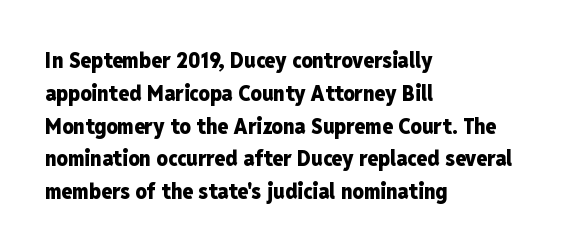
{"italic": "no", "bold": "yes", "underline": "no", "align": "left", "line_spacing": "normal", "line_spacing_ratio": 1.49, "letter_spacing": "normal", "letter_spacing_em": 0.0, "glyph_px": 22}
